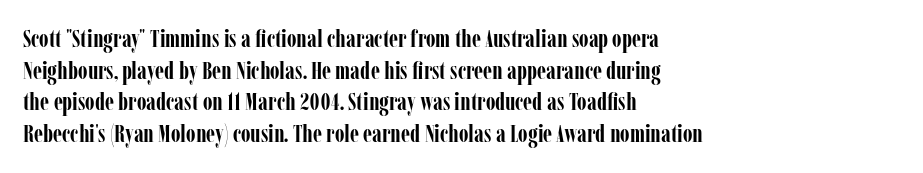
Short and long lines alike share a common starting point at left. The vertical gap from one line to the next is medium. Does the lettering tilt? It doesn't — this is upright. Underline: absent. The tracking reads as untouched default to a designer's eye. Chunky letters — that's bold for sure.
